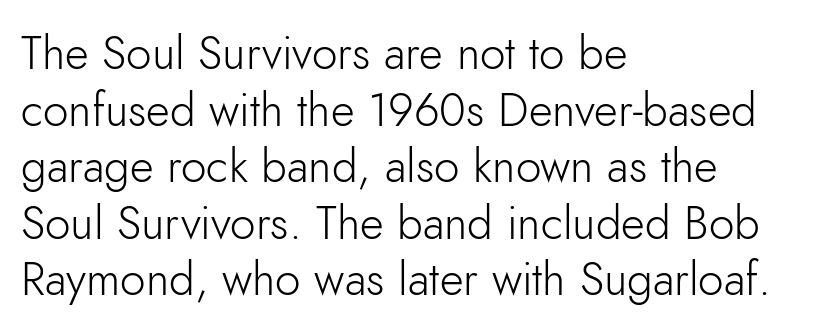
The image shows 46 px light sans-serif type, upright; set left-aligned, line spacing 1.23x, normal letter spacing, not underlined; low stroke contrast and a small x-height.
